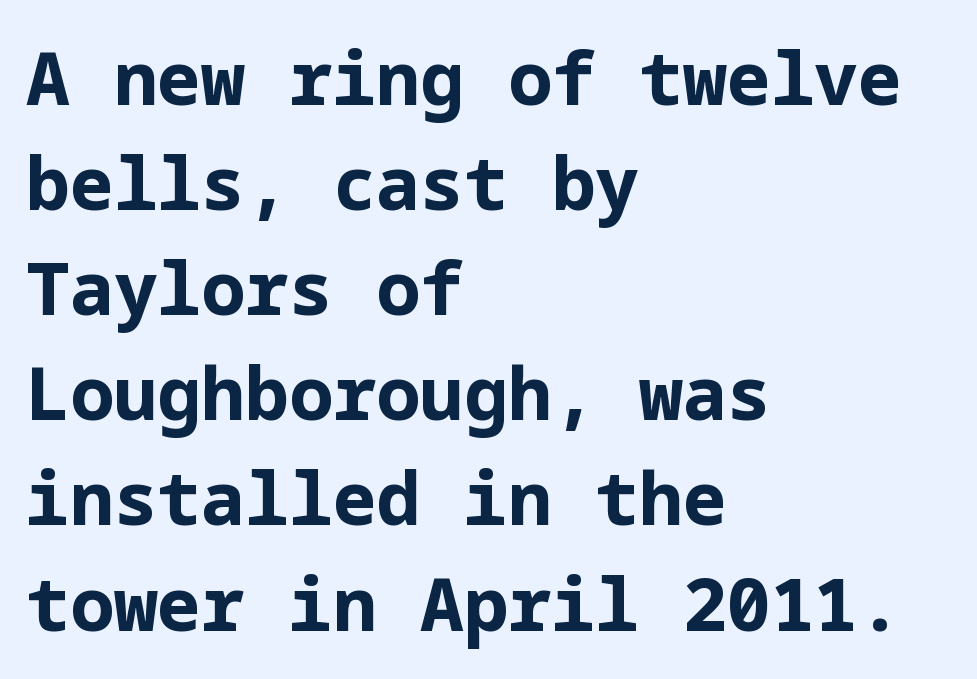
The image shows 73 px bold sans-serif type, upright; set left-aligned, normal line spacing (1.44x), normal letter spacing, not underlined; low stroke contrast and a medium x-height.
